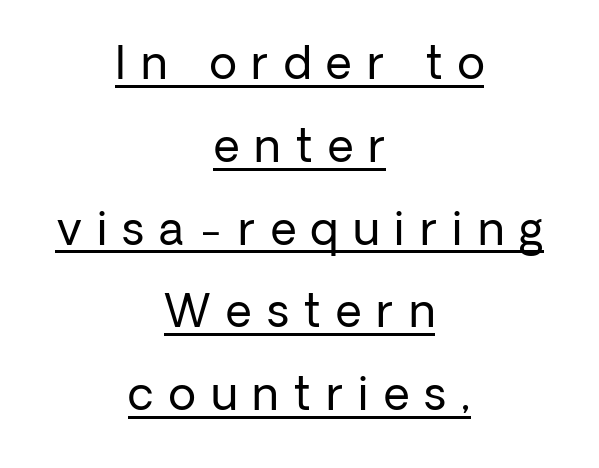
{"serif": "no", "italic": "no", "bold": "no", "weight": "regular", "width": "normal", "stroke_contrast": "low", "x_height": "medium", "monospaced": "no", "underline": "yes", "align": "center", "line_spacing_ratio": 1.84, "letter_spacing": "wide", "letter_spacing_em": 0.34, "glyph_px": 45}
